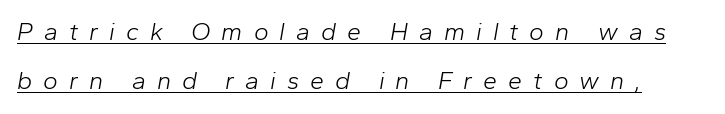
This sample uses expanded letter spacing, leaving extra air between glyphs. No extra ink here — the face is not bold. The leading is generous, giving the passage an open texture. Emphasis is given by a line drawn under the lettering.
